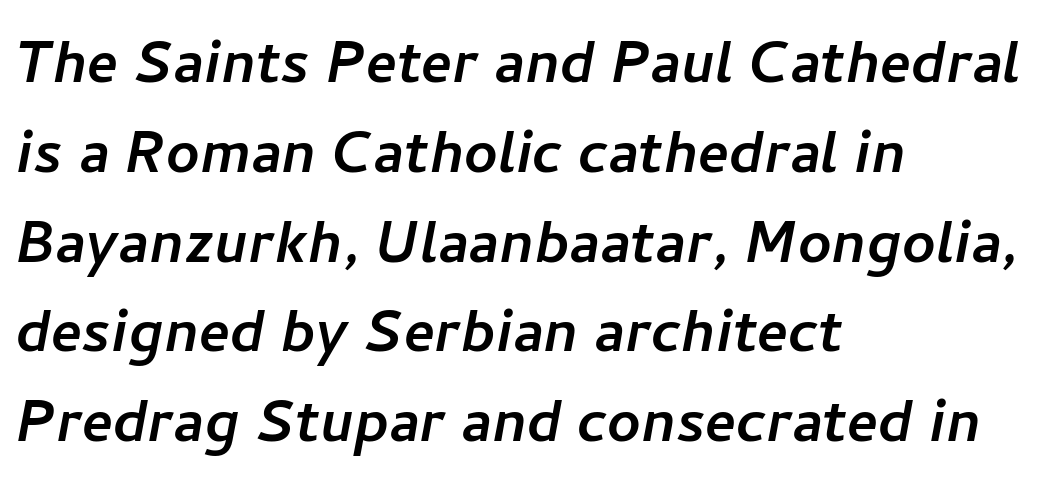
The image shows 73 px sans-serif type; set left-aligned, line spacing 1.23x, normal letter spacing, not underlined; low stroke contrast and a medium x-height.
